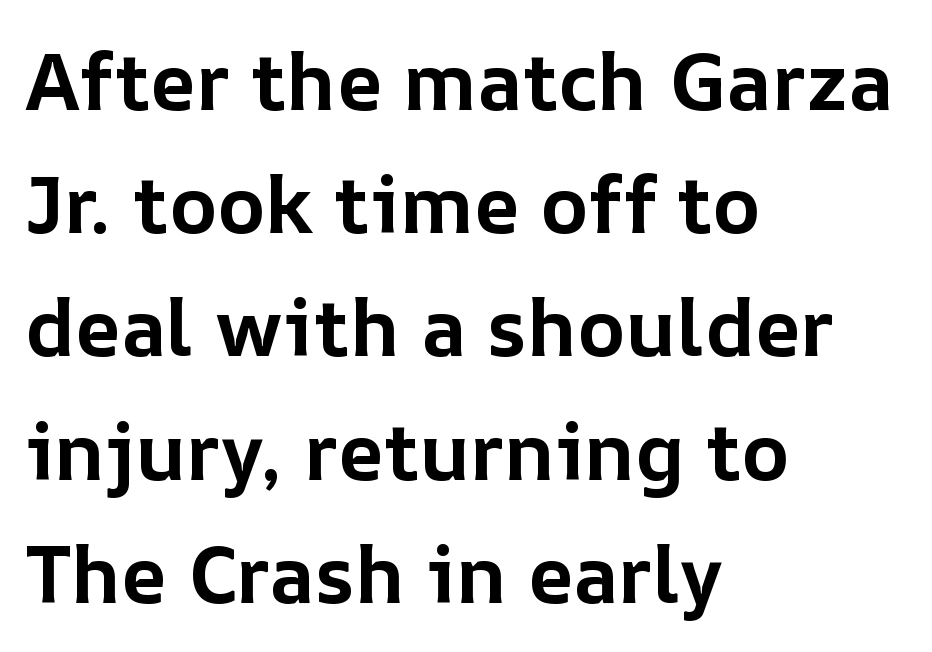
The image shows 80 px bold type, upright; set left-aligned, normal line spacing (1.54x), normal letter spacing, not underlined; low stroke contrast and a medium x-height.
